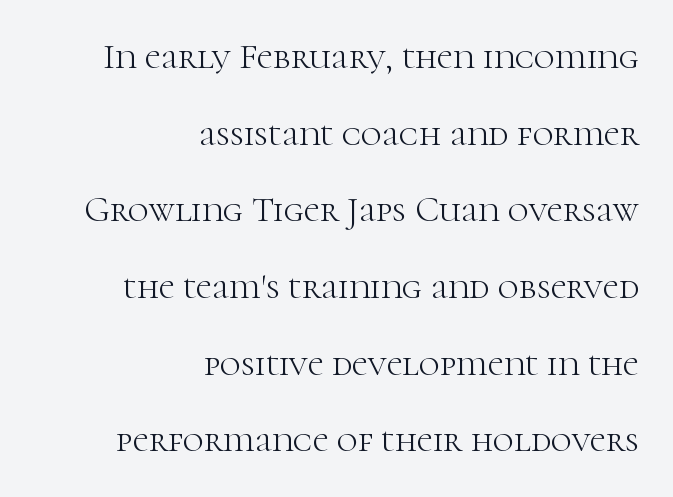
Q: Is the text bold? A: No.
Q: Is the text italic (slanted)? A: No, it is upright.
Q: Is the typeface a serif or a sans-serif typeface? A: Serif.
Q: Is the text underlined? A: No.
Q: How is the paragraph aligned? A: Right-aligned.
Q: Is the spacing between letters normal or unusually wide? A: Normal.
Q: Is the spacing between lines tight, normal or loose? A: Loose.
Q: Width (condensed, normal, or wide)? A: Normal.
Q: Stroke contrast? A: High.
Q: x-height? A: Medium.
Q: Monospaced? A: No.
